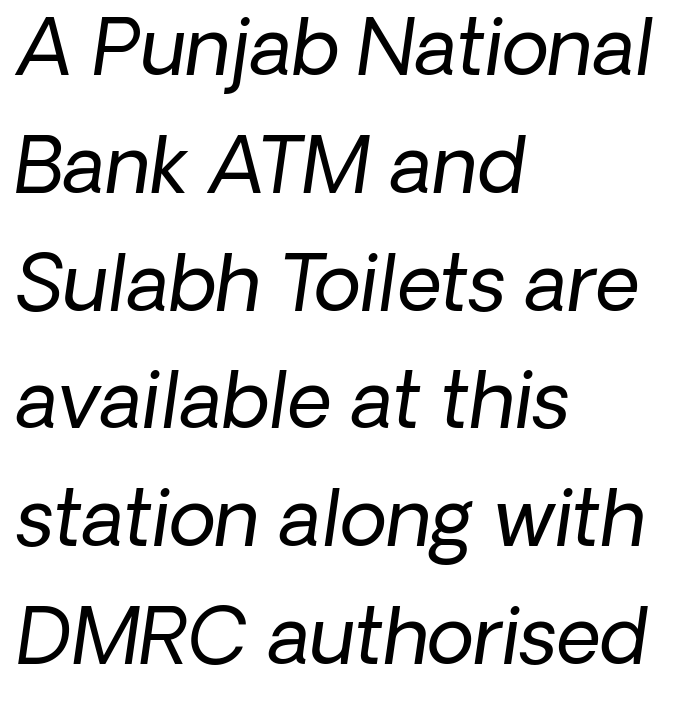
The image shows 77 px regular-weight sans-serif type; set left-aligned, normal line spacing (1.53x), normal letter spacing, not underlined; low stroke contrast and a medium x-height.
